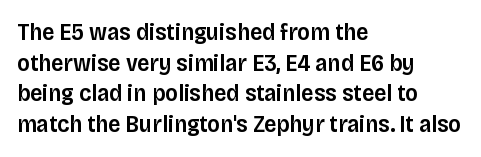
Q: Is the text bold? A: Semi-bold.
Q: Is the text italic (slanted)? A: No, it is upright.
Q: Is the text underlined? A: No.
Q: How is the paragraph aligned? A: Left-aligned.
Q: Is the spacing between letters normal or unusually wide? A: Normal.
Q: Is the spacing between lines tight, normal or loose? A: Normal.
